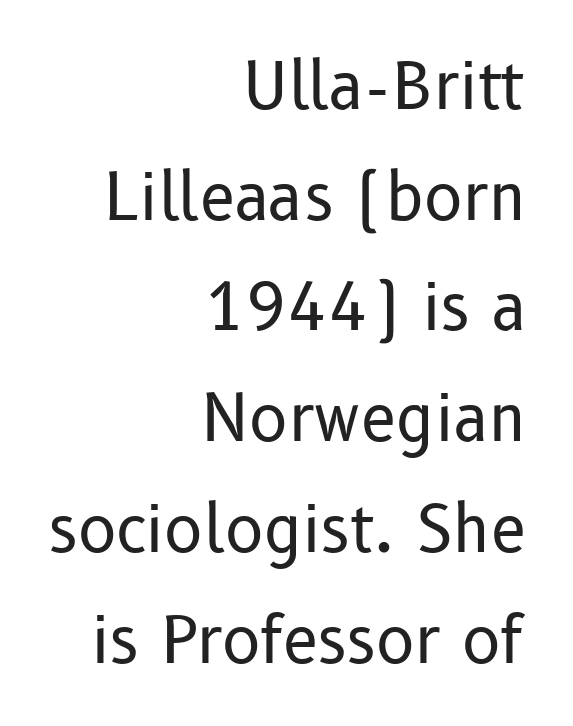
Q: Is the text bold? A: No.
Q: Is the text italic (slanted)? A: No, it is upright.
Q: Is the typeface a serif or a sans-serif typeface? A: Sans-serif.
Q: Is the text underlined? A: No.
Q: How is the paragraph aligned? A: Right-aligned.
Q: Is the spacing between letters normal or unusually wide? A: Normal.
Q: Width (condensed, normal, or wide)? A: Normal.
Q: Stroke contrast? A: Low.
Q: x-height? A: Medium.
Q: Monospaced? A: No.
